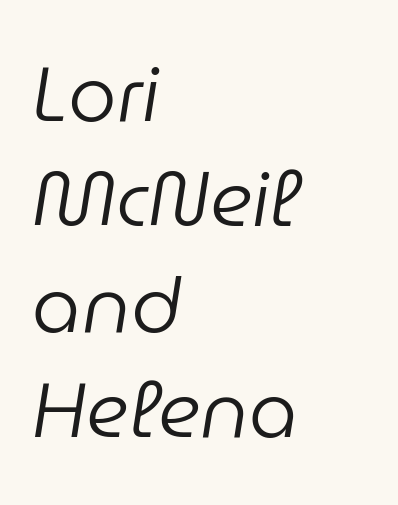
Spacing between characters is what you'd get straight out of the box. No word sits above an underline. Counters stay open thanks to moderate or lighter strokes. The rows are spaced the way most documents space them. Line beginnings align vertically; line endings do not.
